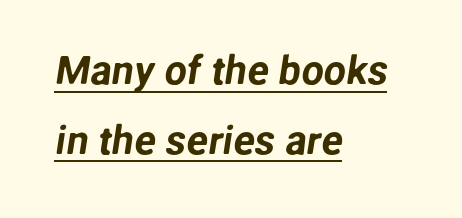
The image shows 40 px sans-serif type; set left-aligned, line spacing 1.74x, normal letter spacing, underlined; low stroke contrast and a medium x-height.
